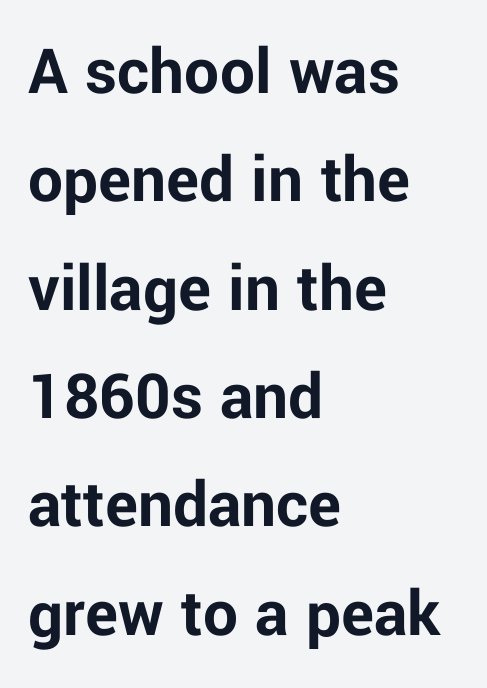
{"serif": "no", "italic": "no", "bold": "yes", "weight": "bold", "width": "normal", "stroke_contrast": "low", "x_height": "medium", "monospaced": "no", "underline": "no", "align": "left", "line_spacing": "normal", "line_spacing_ratio": 1.57, "letter_spacing": "normal", "letter_spacing_em": 0.0, "glyph_px": 69}
